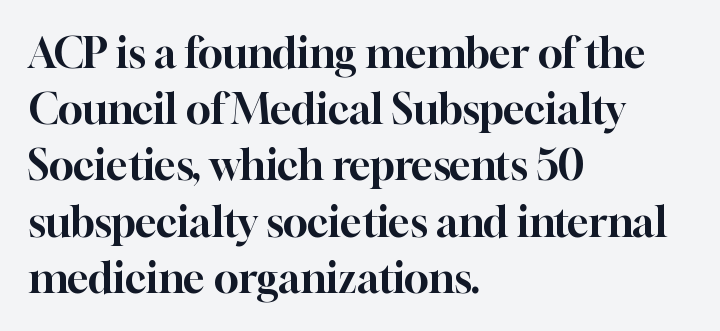
The words here are not underlined. Line beginnings align vertically; line endings do not. Standard letterfit; no display-style spreading of the glyphs. A roman cut, with each character standing at attention. The text was rendered using a seriffed face with decorative stroke endings. If you measured baseline to baseline, you'd find a middling distance.
